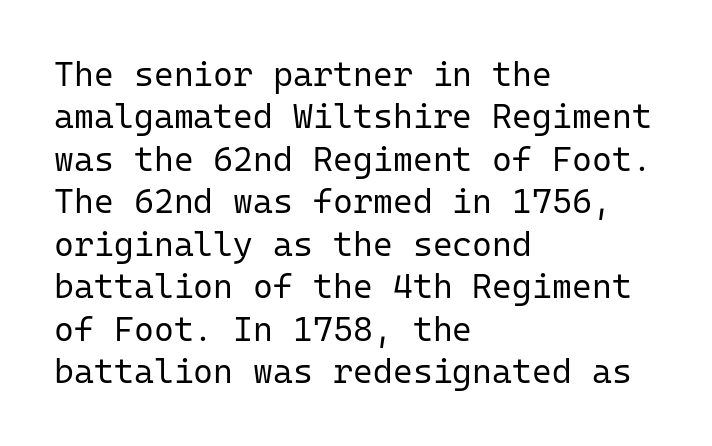
Between one letter and the next there's only the usual sliver of space. Interline gaps are of average width in this sample. Just letters on the line, the space beneath them empty. Is there any slant? The stems are plumb. Letterform terminals end flat and unadorned throughout the passage. The strokes are not fattened; the text isn't bold.
